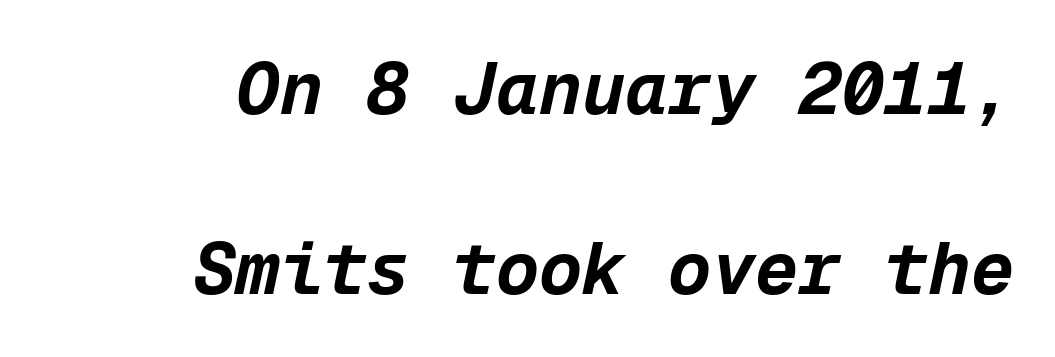
The image shows 72 px bold type, italic (leaning right), monospaced; set right-aligned, loose line spacing (2.5x), normal letter spacing, not underlined; low stroke contrast and a medium x-height.
